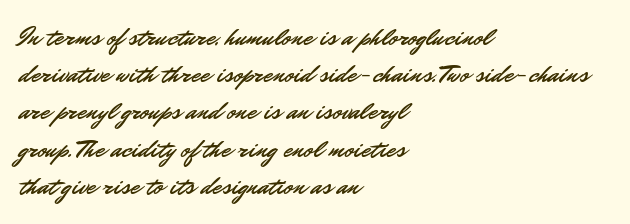
{"underline": "no", "align": "left", "line_spacing": "normal", "line_spacing_ratio": 1.43, "letter_spacing": "normal", "letter_spacing_em": 0.0, "glyph_px": 26}
